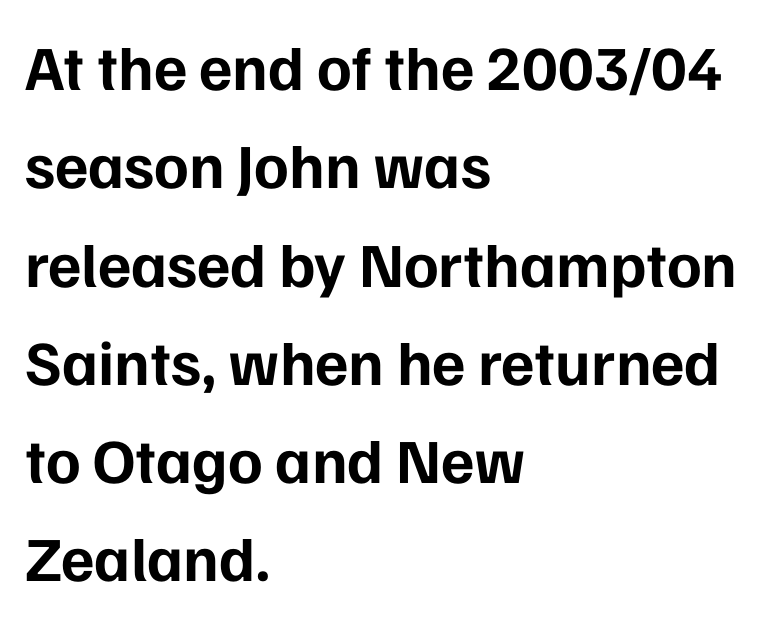
Q: Is the text bold? A: Yes.
Q: Is the text italic (slanted)? A: No, it is upright.
Q: Is the typeface a serif or a sans-serif typeface? A: Sans-serif.
Q: Is the text underlined? A: No.
Q: How is the paragraph aligned? A: Left-aligned.
Q: Is the spacing between letters normal or unusually wide? A: Normal.
Q: Is the spacing between lines tight, normal or loose? A: Normal.
Q: Width (condensed, normal, or wide)? A: Normal.
Q: Stroke contrast? A: Low.
Q: x-height? A: Medium.
Q: Monospaced? A: No.
